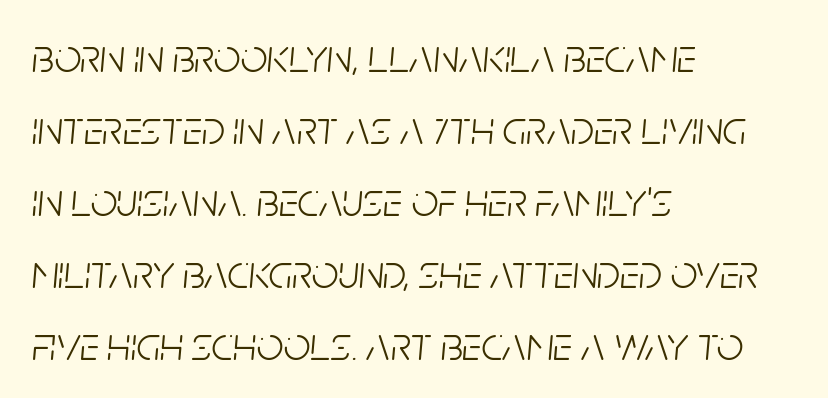
The image shows 47 px light, condensed type, italic (leaning right); set left-aligned, normal line spacing (1.53x), normal letter spacing, not underlined; low stroke contrast and a large x-height.
